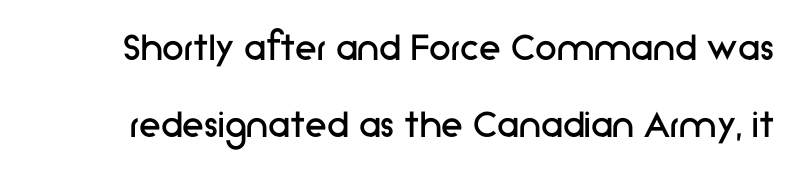
{"serif": "no", "italic": "no", "bold": "no", "weight": "regular", "width": "normal", "stroke_contrast": "low", "x_height": "medium", "monospaced": "no", "underline": "no", "line_spacing_ratio": 1.76, "letter_spacing": "normal", "letter_spacing_em": 0.0, "glyph_px": 44}
